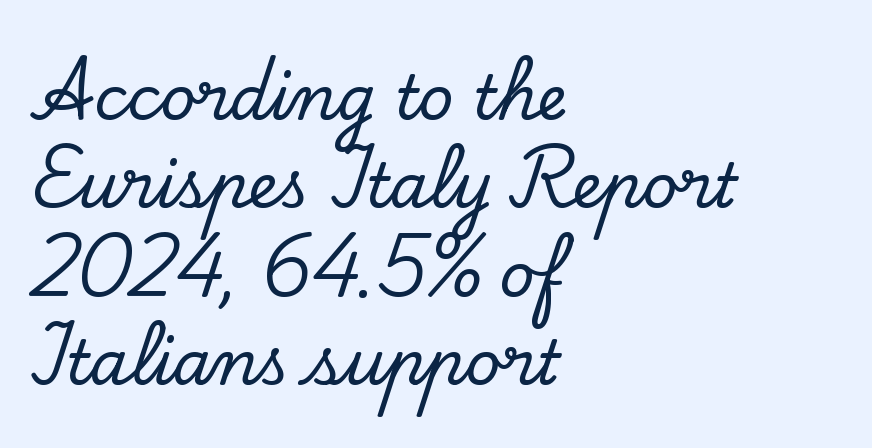
No word sits above an underline. You could call the tracking neutral — neither tight nor loose. A typesetter would call this proportional, since set widths differ per character. The paragraph shown leans on its left margin.
